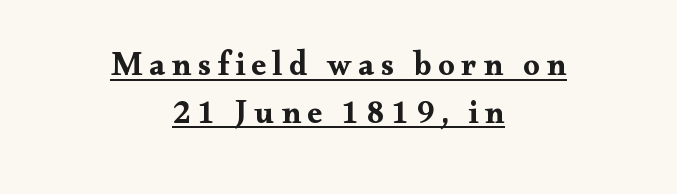
The image shows 33 px bold, wide serif type, upright; set centered, normal line spacing (1.45x), underlined; medium stroke contrast and a small x-height.
